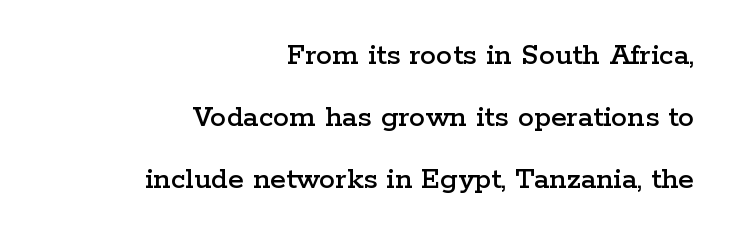
These lines are set flush right with a ragged left edge. The characters display serif detailing at their extremities. Has an underline been added? It has not. Does the leading feel generous? Absolutely, it's lavish. What stands out about the letter spacing? Nothing — it is the standard amount. You could not count columns in this text — the font is proportionally spaced.
